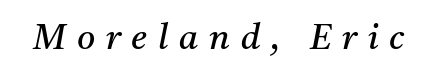
This reads as an unemphasized weight, regular at the heaviest. Quick note: italic. This sample has the flowing, uneven cadence of proportional lettering. Serif or sans? Serif — the stroke terminals have little feet. The zone under the glyphs is completely vacant.
